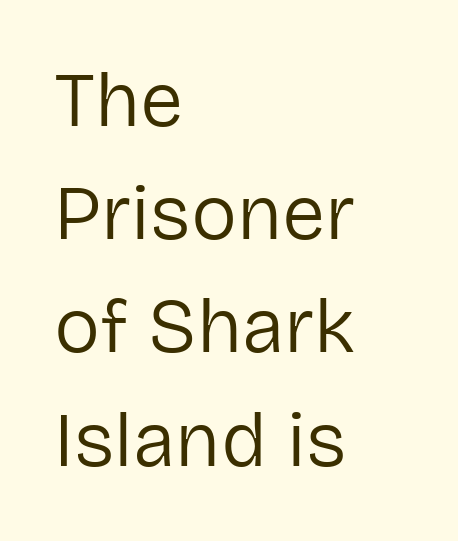
The image shows 77 px regular-weight sans-serif type, upright; set left-aligned, normal line spacing (1.47x), normal letter spacing, not underlined; low stroke contrast and a medium x-height.
